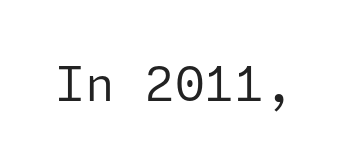
The letters carry no serifs — their stems end cleanly without finishing strokes. This is roman type, the default non-slanted kind. Nothing unusual about the tracking: characters are spaced as the font intends. The strokes are not fattened; the text isn't bold. Check under the words: just untouched page.
